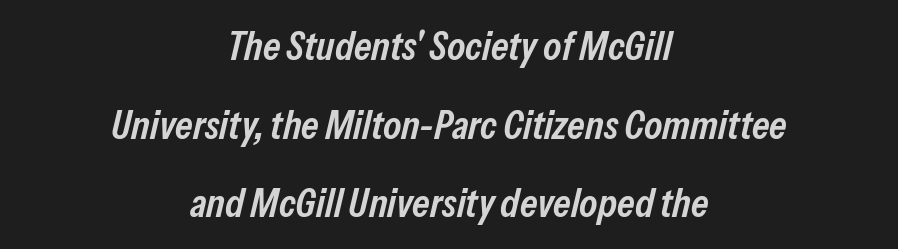
The image shows 41 px semibold, condensed type, italic (leaning right); set centered, loose line spacing (1.92x), normal letter spacing, not underlined; low stroke contrast and a medium x-height.
